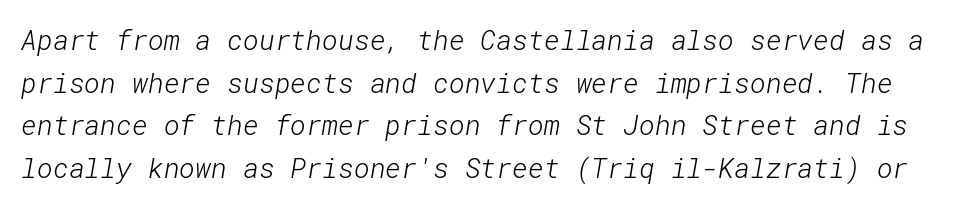
Q: Is the text bold? A: No.
Q: Is the text underlined? A: No.
Q: Is the spacing between letters normal or unusually wide? A: Normal.
Q: Is the spacing between lines tight, normal or loose? A: Normal.
